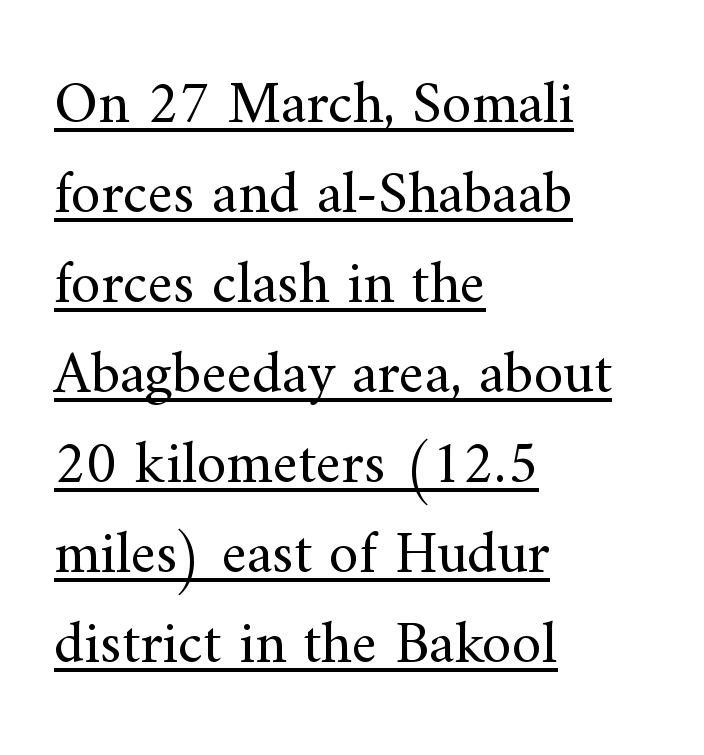
The image shows 60 px regular-weight serif type, upright; set left-aligned, normal line spacing (1.5x), normal letter spacing, underlined; medium stroke contrast and a small x-height.
